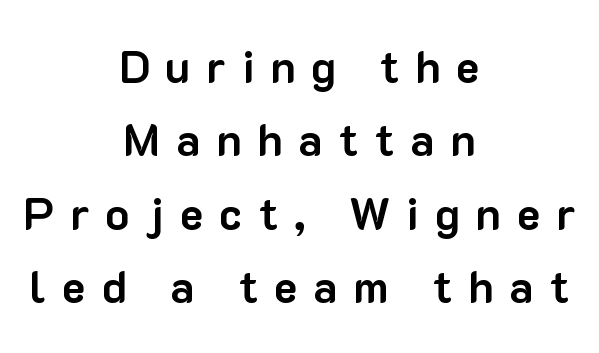
{"serif": "no", "italic": "no", "bold": "yes", "weight": "bold", "width": "normal", "stroke_contrast": "low", "x_height": "medium", "monospaced": "no", "underline": "no", "align": "center", "line_spacing": "normal", "line_spacing_ratio": 1.63, "letter_spacing": "wide", "letter_spacing_em": 0.35, "glyph_px": 45}
